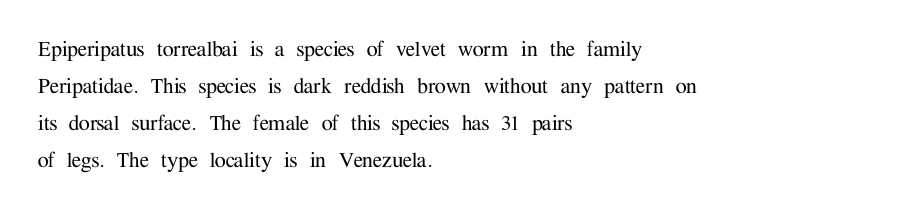
The space beneath each line is pristine and unruled. Compared with typical paragraphs, the rows here are spaced about the same. Notice how the passage keeps a crisp vertical edge on the left only. Short note: letters normally spaced.
